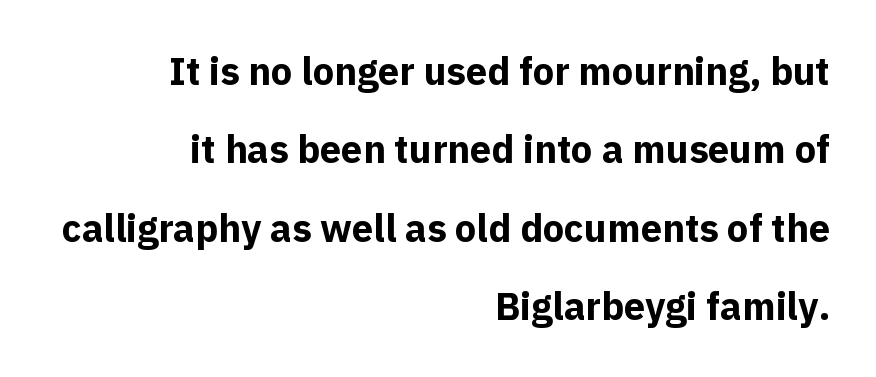
The image shows 38 px bold sans-serif type, upright; set right-aligned, loose line spacing (2.06x), normal letter spacing, not underlined; a medium x-height.
